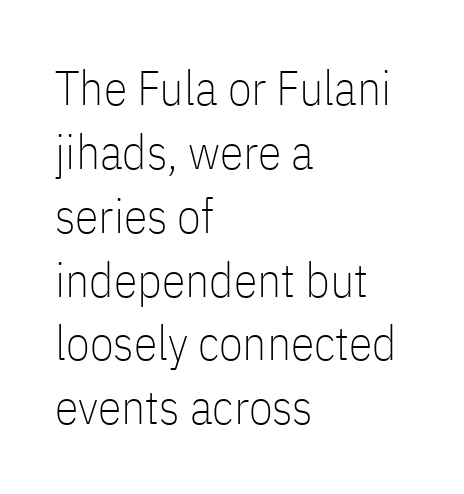
The image shows 48 px thin, condensed sans-serif type, upright; set left-aligned, normal line spacing (1.33x), normal letter spacing, not underlined; low stroke contrast and a medium x-height.
